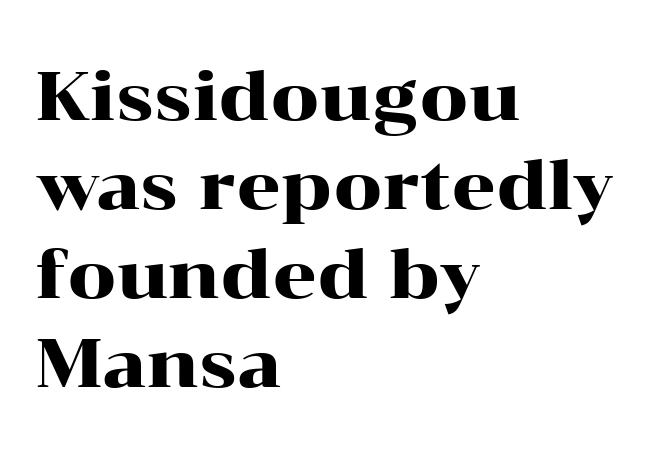
{"serif": "yes", "italic": "no", "width": "wide", "stroke_contrast": "high", "x_height": "medium", "monospaced": "no", "underline": "no", "align": "left", "line_spacing": "normal", "line_spacing_ratio": 1.29, "letter_spacing": "normal", "letter_spacing_em": 0.0, "glyph_px": 69}
